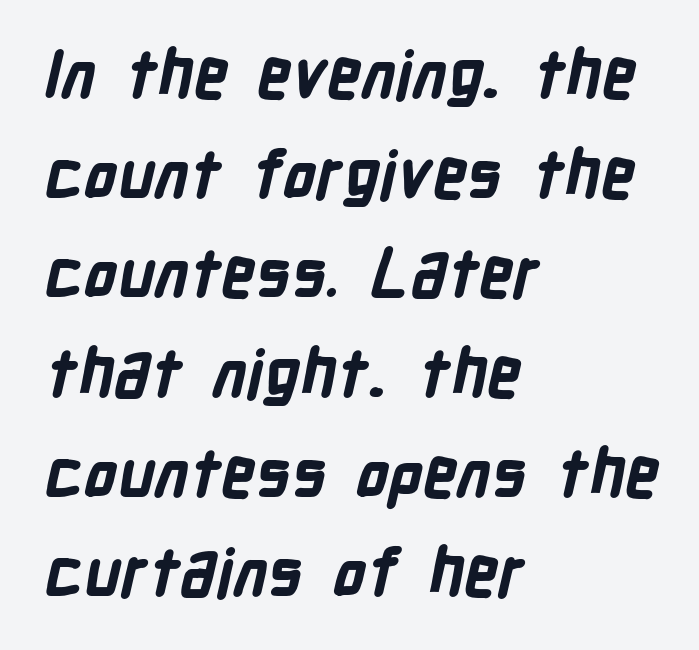
Q: Is the text bold? A: Yes.
Q: Is the typeface a serif or a sans-serif typeface? A: Sans-serif.
Q: Is the text underlined? A: No.
Q: How is the paragraph aligned? A: Left-aligned.
Q: Is the spacing between letters normal or unusually wide? A: Normal.
Q: Is the spacing between lines tight, normal or loose? A: Normal.
Q: Width (condensed, normal, or wide)? A: Condensed.
Q: Stroke contrast? A: Low.
Q: x-height? A: Medium.
Q: Monospaced? A: No.
